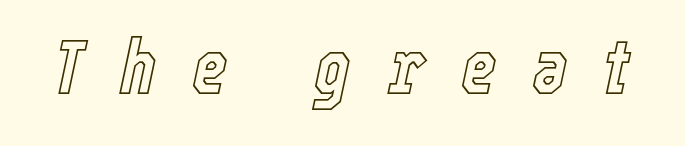
Check under the words: just untouched page. Here the designer chose a conventional face with non-uniform glyph widths. The tracking jumps out immediately: characters are airy and widely separated. Would a proofreader flag this as italicized? Yes.
